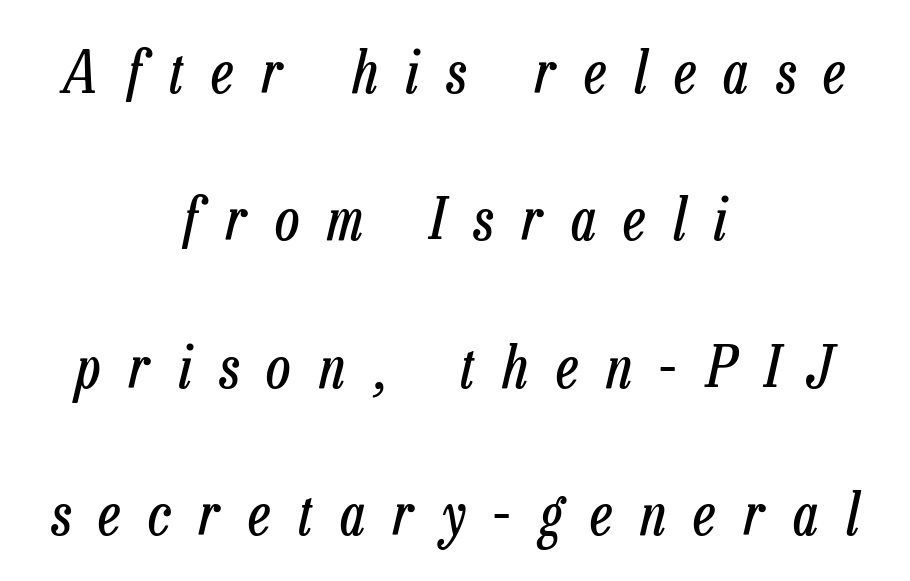
Anything drawn beneath the words? Only blank space. This rendering uses center alignment, leaving both contours irregular but symmetric. The passage shown leans; its letterforms are oblique. The face used here is proportionally spaced, like ordinary book or web type.
